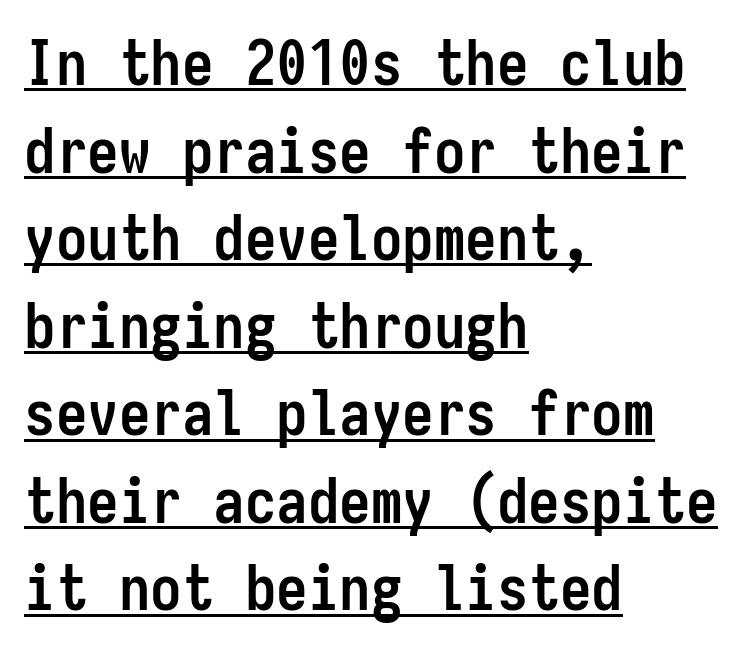
Q: Is the text bold? A: Yes.
Q: Is the text italic (slanted)? A: No, it is upright.
Q: Is the typeface a serif or a sans-serif typeface? A: Sans-serif.
Q: Is the text underlined? A: Yes.
Q: How is the paragraph aligned? A: Left-aligned.
Q: Is the spacing between letters normal or unusually wide? A: Normal.
Q: Is the spacing between lines tight, normal or loose? A: Normal.
Q: Width (condensed, normal, or wide)? A: Condensed.
Q: Stroke contrast? A: Low.
Q: x-height? A: Medium.
Q: Monospaced? A: Yes.
